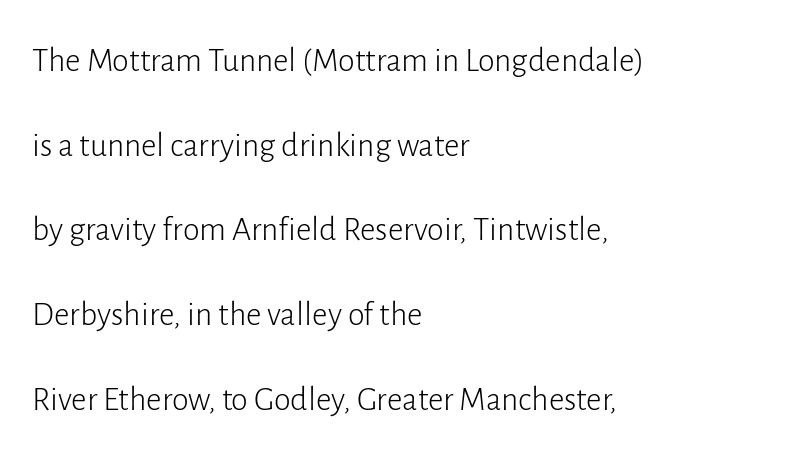
{"serif": "no", "italic": "no", "bold": "no", "weight": "light", "width": "normal", "stroke_contrast": "low", "x_height": "medium", "monospaced": "no", "underline": "no", "align": "left", "line_spacing": "loose", "line_spacing_ratio": 2.49, "letter_spacing": "normal", "letter_spacing_em": 0.0, "glyph_px": 34}
